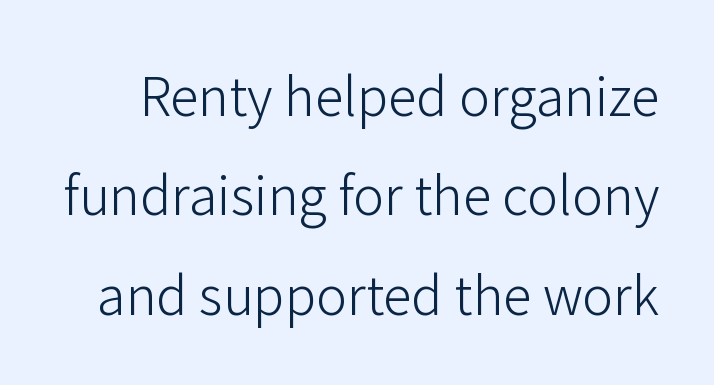
Compared with typical body copy, the letter spacing here is the same. On a weight scale, this lands at 450 or below. Designer's note — italics off, roman on. Notice the wide empty band between every row — that's loose leading. Check under the words: just untouched page. These lines are composed in type without serifs.
